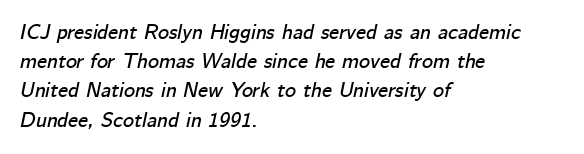
Q: Is the text italic (slanted)? A: Yes, it leans right by about 12 degrees.
Q: Is the text underlined? A: No.
Q: How is the paragraph aligned? A: Left-aligned.
Q: Is the spacing between letters normal or unusually wide? A: Normal.
Q: Is the spacing between lines tight, normal or loose? A: Normal.
